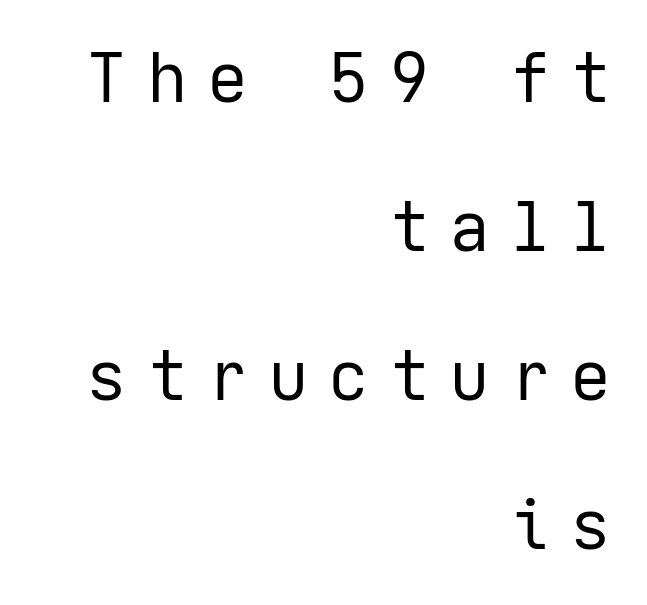
Q: Is the text bold? A: No.
Q: Is the text italic (slanted)? A: No, it is upright.
Q: Is the typeface a serif or a sans-serif typeface? A: Sans-serif.
Q: Is the text underlined? A: No.
Q: How is the paragraph aligned? A: Right-aligned.
Q: Is the spacing between letters normal or unusually wide? A: Unusually wide.
Q: Is the spacing between lines tight, normal or loose? A: Loose.
Q: Width (condensed, normal, or wide)? A: Normal.
Q: Stroke contrast? A: Low.
Q: x-height? A: Medium.
